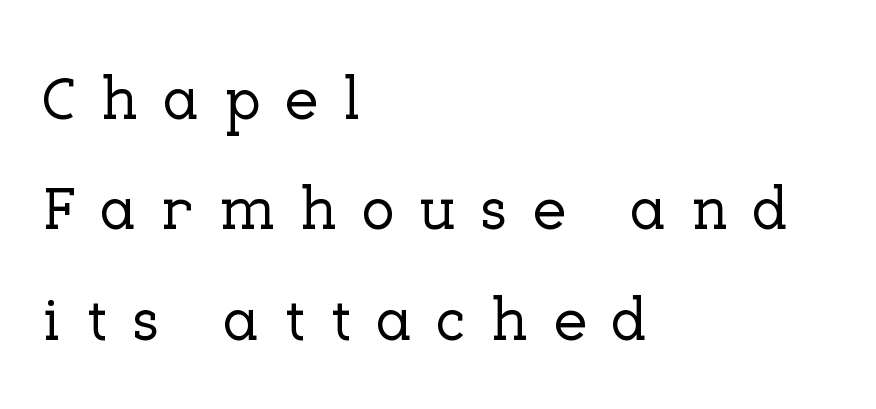
{"serif": "yes", "italic": "no", "width": "normal", "stroke_contrast": "low", "x_height": "medium", "monospaced": "no", "underline": "no", "align": "left", "line_spacing_ratio": 1.81, "letter_spacing": "wide", "letter_spacing_em": 0.4, "glyph_px": 61}
